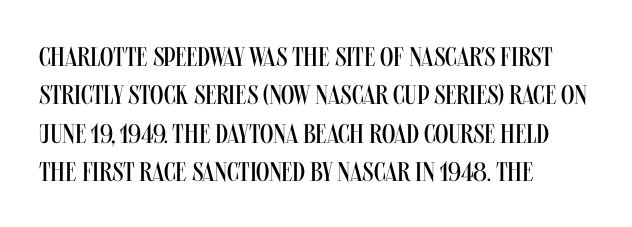
The image shows 27 px text type, upright; set left-aligned, normal line spacing (1.42x), normal letter spacing, not underlined.
